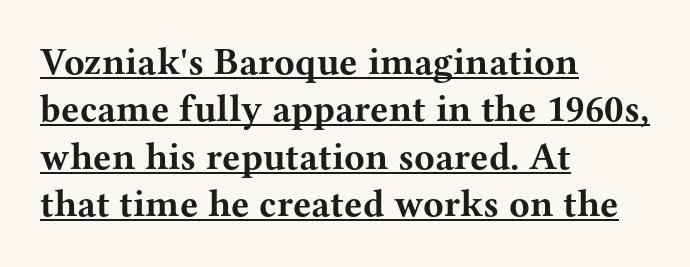
Q: Is the text bold? A: Yes.
Q: Is the text italic (slanted)? A: No, it is upright.
Q: Is the typeface a serif or a sans-serif typeface? A: Serif.
Q: Is the text underlined? A: Yes.
Q: How is the paragraph aligned? A: Left-aligned.
Q: Is the spacing between letters normal or unusually wide? A: Normal.
Q: Is the spacing between lines tight, normal or loose? A: Normal.
Q: Width (condensed, normal, or wide)? A: Wide.
Q: Stroke contrast? A: Medium.
Q: x-height? A: Medium.
Q: Monospaced? A: No.
